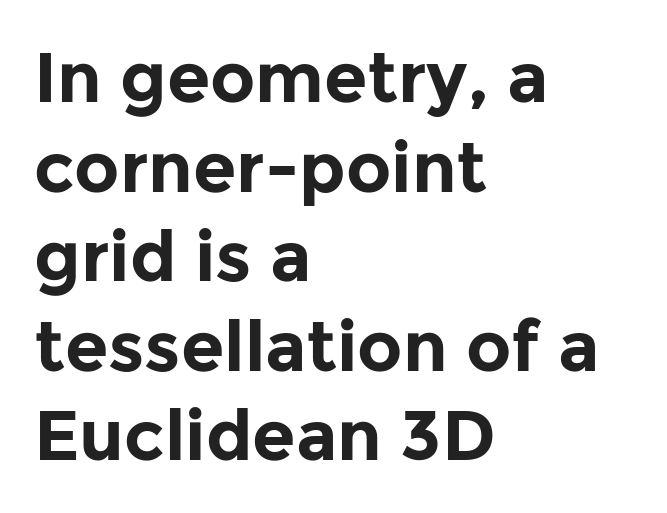
{"serif": "no", "italic": "no", "bold": "yes", "weight": "bold", "width": "normal", "stroke_contrast": "low", "x_height": "medium", "monospaced": "no", "underline": "no", "align": "left", "line_spacing": "normal", "line_spacing_ratio": 1.28, "letter_spacing": "normal", "letter_spacing_em": 0.0, "glyph_px": 70}
